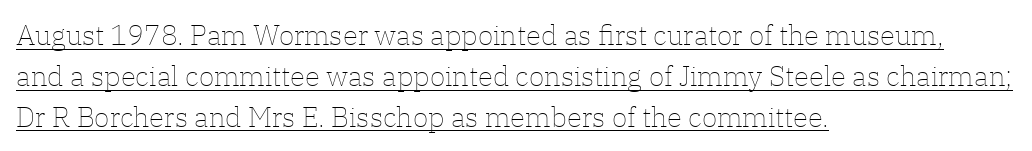
{"italic": "no", "bold": "no", "weight": "thin", "width": "normal", "stroke_contrast": "low", "x_height": "medium", "monospaced": "no", "underline": "yes", "align": "left", "line_spacing": "normal", "line_spacing_ratio": 1.46, "letter_spacing": "normal", "letter_spacing_em": 0.0, "glyph_px": 28}
